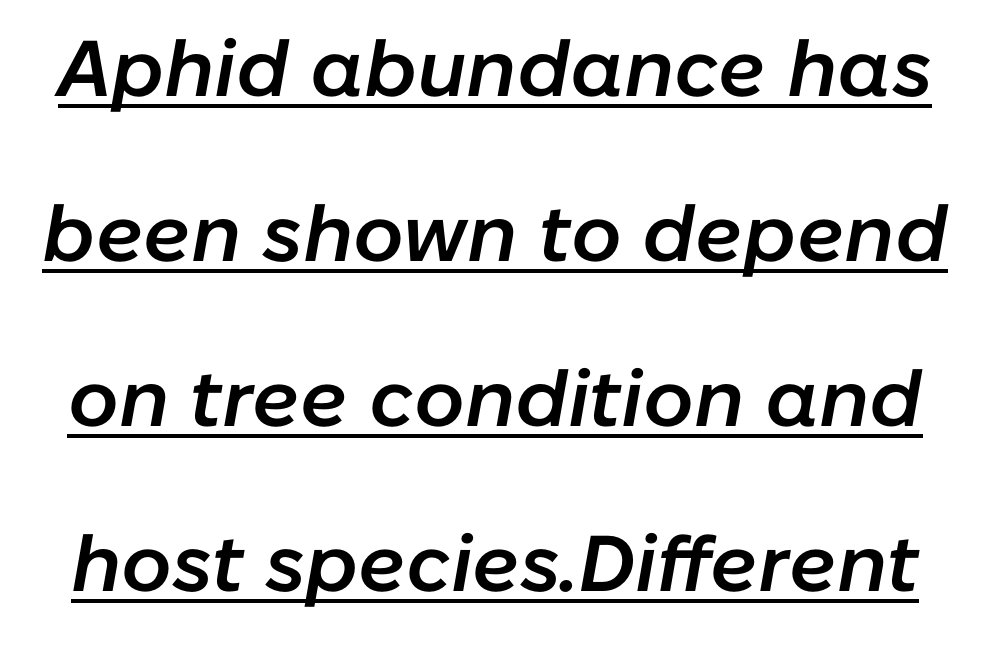
Q: Is the text bold? A: Semi-bold.
Q: Is the text italic (slanted)? A: Yes, it leans right by about 10 degrees.
Q: Is the text underlined? A: Yes.
Q: Is the spacing between letters normal or unusually wide? A: Normal.
Q: Is the spacing between lines tight, normal or loose? A: Loose.
Q: Width (condensed, normal, or wide)? A: Normal.
Q: Stroke contrast? A: Low.
Q: x-height? A: Medium.
Q: Monospaced? A: No.
